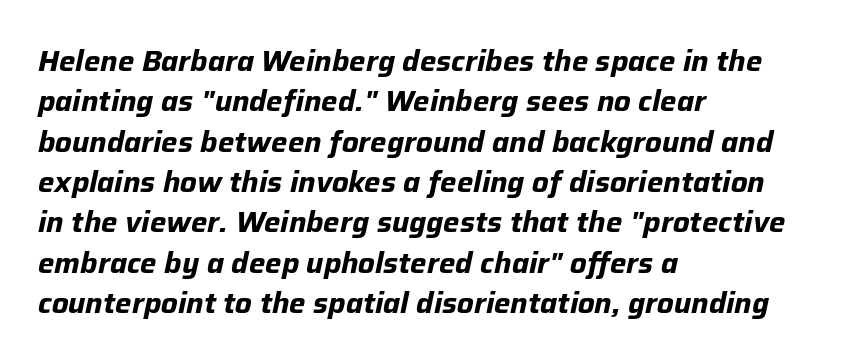
The image shows 29 px bold type, italic (leaning right); set left-aligned, normal line spacing (1.39x), normal letter spacing, not underlined; low stroke contrast and a medium x-height.
